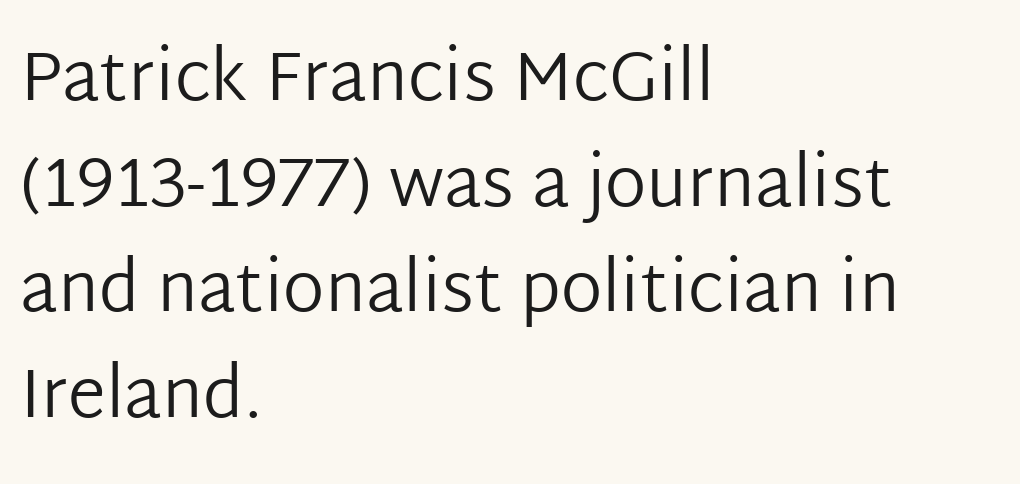
The image shows 69 px regular-weight sans-serif type, upright; set left-aligned, normal line spacing (1.53x), normal letter spacing, not underlined; low stroke contrast and a medium x-height.
